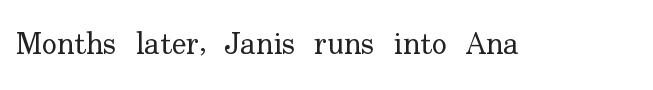
The image shows 31 px regular-weight serif type, upright; set normal letter spacing, not underlined; low stroke contrast and a small x-height.
